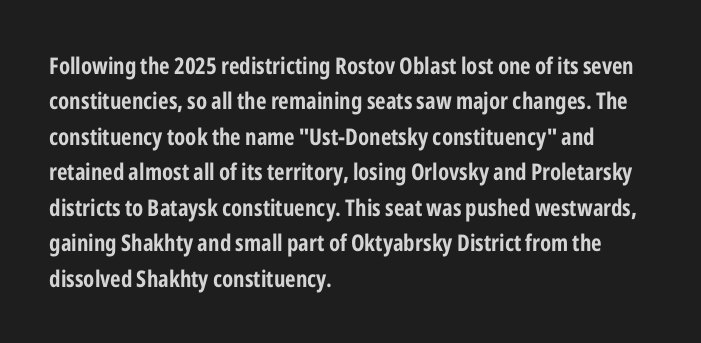
Q: Is the text bold? A: Yes.
Q: Is the text italic (slanted)? A: No, it is upright.
Q: Is the text underlined? A: No.
Q: How is the paragraph aligned? A: Left-aligned.
Q: Is the spacing between letters normal or unusually wide? A: Normal.
Q: Is the spacing between lines tight, normal or loose? A: Normal.
